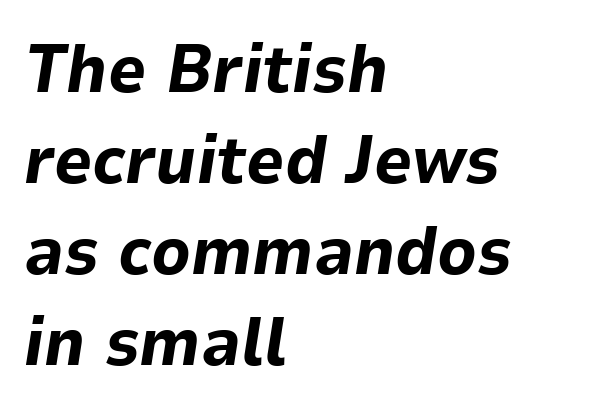
The passage shown is typed in a proportional face where columns would drift. Is the letter spacing exaggerated? No — it looks like the ordinary default. The font is running at its bold setting. Every row of glyphs begins at an identical x-position on the left.
